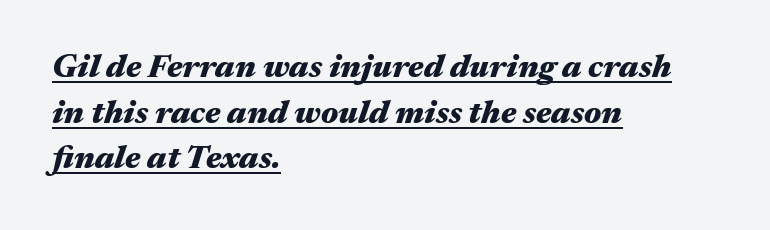
Q: Is the text bold? A: Yes.
Q: Is the text italic (slanted)? A: Yes, it leans right by about 17 degrees.
Q: Is the text underlined? A: Yes.
Q: How is the paragraph aligned? A: Left-aligned.
Q: Is the spacing between letters normal or unusually wide? A: Normal.
Q: Is the spacing between lines tight, normal or loose? A: Normal.
Q: Width (condensed, normal, or wide)? A: Wide.
Q: Stroke contrast? A: Medium.
Q: x-height? A: Medium.
Q: Monospaced? A: No.
